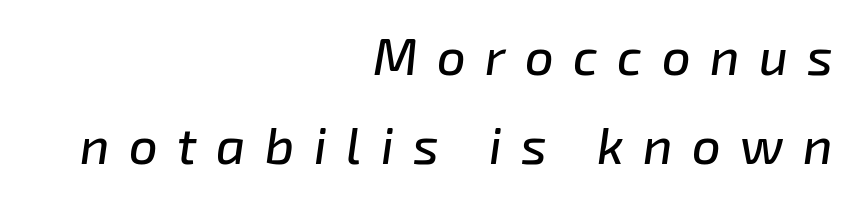
Q: Is the text italic (slanted)? A: Yes, it leans right by about 8 degrees.
Q: Is the text underlined? A: No.
Q: How is the paragraph aligned? A: Right-aligned.
Q: Is the spacing between letters normal or unusually wide? A: Unusually wide.
Q: Width (condensed, normal, or wide)? A: Normal.
Q: Stroke contrast? A: Low.
Q: x-height? A: Medium.
Q: Monospaced? A: No.
